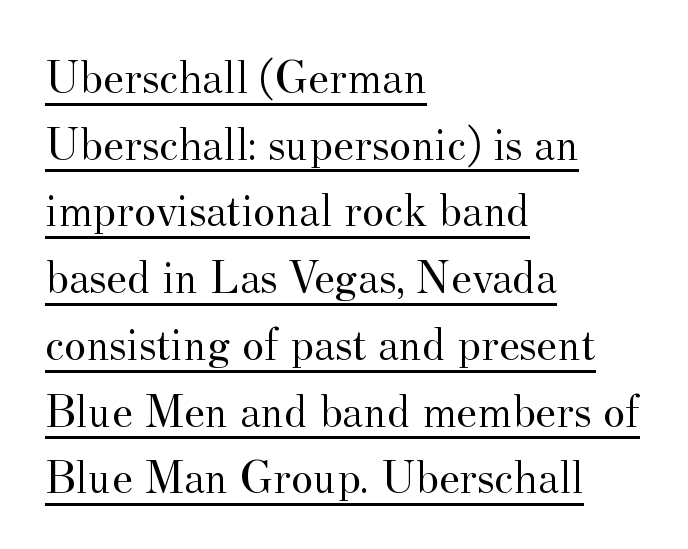
Every word sits above its own underline. The typeface chosen for these lines features serifs. Leading matches the norm, producing a regular column. The letters look calm and open, with moderate or lighter stems.
